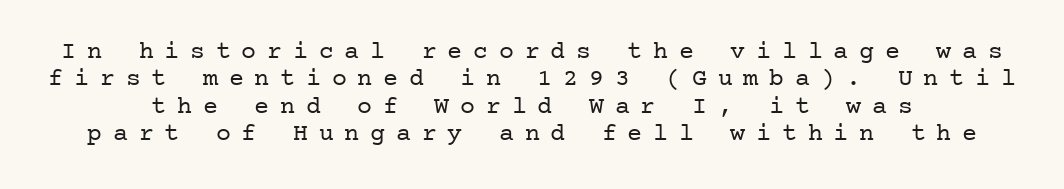
The image shows 25 px text type, upright; set centered, tight line spacing (1.1x), unusually wide letter spacing (+0.43 em), not underlined.
